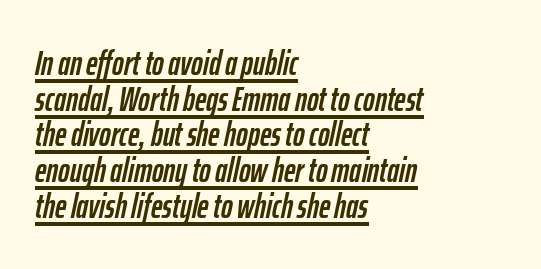
{"italic": "yes", "lean": "right", "slant_degrees": 12, "width": "condensed", "stroke_contrast": "low", "x_height": "medium", "monospaced": "no", "underline": "yes", "align": "left", "line_spacing": "tight", "line_spacing_ratio": 1.02, "letter_spacing": "normal", "letter_spacing_em": 0.0, "glyph_px": 35}
